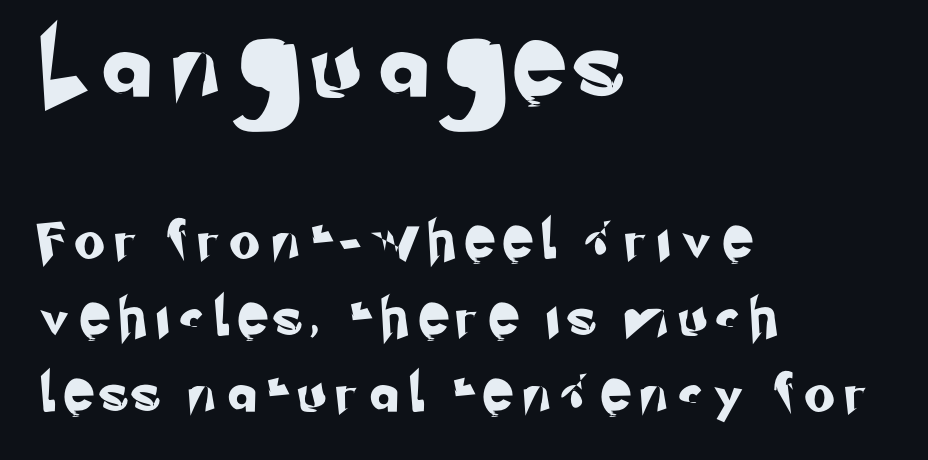
You could not count columns in this text — the font is proportionally spaced. The first block has been scaled up relative to the second. Glance below the letters and you will spot only blank space. Honestly, the rows look like they've been pulled way apart. The paragraph shown leans on its left margin. Observe the absence of serifs on each vertical stroke in this sample.
